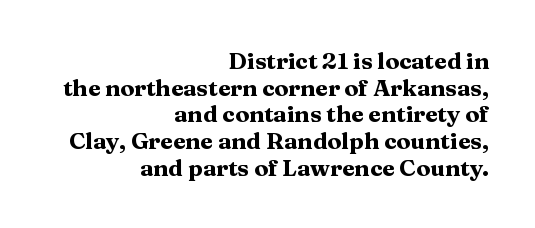
The image shows 23 px bold type, upright; set right-aligned, line spacing 1.16x, normal letter spacing, not underlined.
